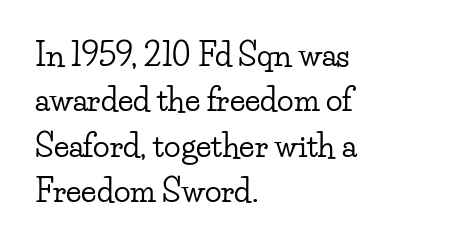
Q: Is the text italic (slanted)? A: No, it is upright.
Q: Is the typeface a serif or a sans-serif typeface? A: Serif.
Q: Is the text underlined? A: No.
Q: How is the paragraph aligned? A: Left-aligned.
Q: Is the spacing between letters normal or unusually wide? A: Normal.
Q: Is the spacing between lines tight, normal or loose? A: Normal.
Q: Width (condensed, normal, or wide)? A: Wide.
Q: Stroke contrast? A: Low.
Q: x-height? A: Small.
Q: Monospaced? A: No.
